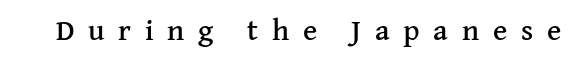
Quick note: underline off. Here the designer chose a conventional face with non-uniform glyph widths. A serif font was chosen for this passage. The letters stand upright; this is a roman face. Caption: expanded tracking, letters set apart.
